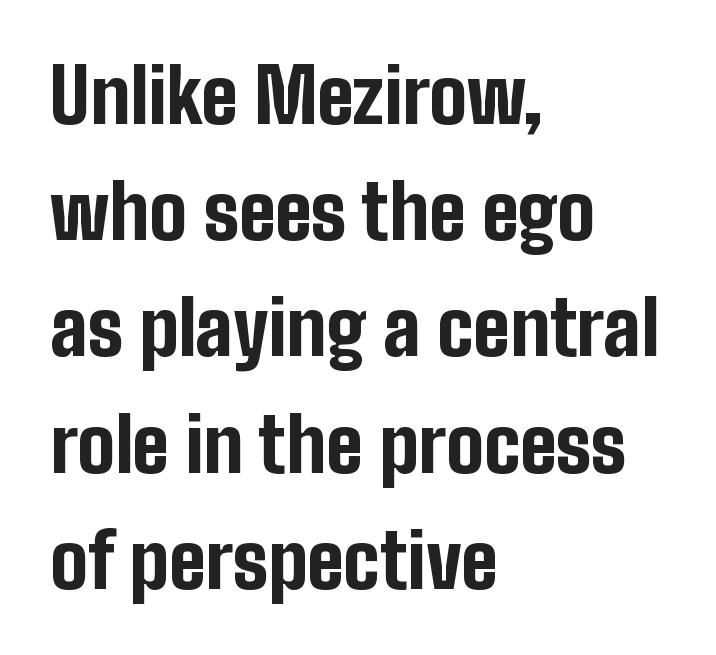
Q: Is the text bold? A: Yes.
Q: Is the text italic (slanted)? A: No, it is upright.
Q: Is the typeface a serif or a sans-serif typeface? A: Sans-serif.
Q: Is the text underlined? A: No.
Q: How is the paragraph aligned? A: Left-aligned.
Q: Is the spacing between letters normal or unusually wide? A: Normal.
Q: Is the spacing between lines tight, normal or loose? A: Normal.
Q: Width (condensed, normal, or wide)? A: Condensed.
Q: Stroke contrast? A: Low.
Q: x-height? A: Medium.
Q: Monospaced? A: No.
